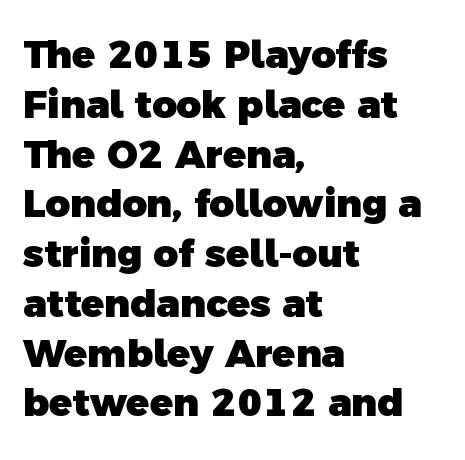
The image shows 38 px heavy sans-serif type; set left-aligned, normal line spacing (1.31x), normal letter spacing, not underlined; a medium x-height.
